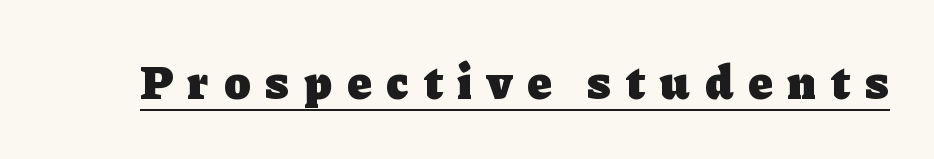
{"serif": "yes", "italic": "no", "bold": "yes", "weight": "heavy", "width": "normal", "stroke_contrast": "low", "x_height": "medium", "monospaced": "no", "underline": "yes", "letter_spacing": "wide", "letter_spacing_em": 0.32, "glyph_px": 48}
